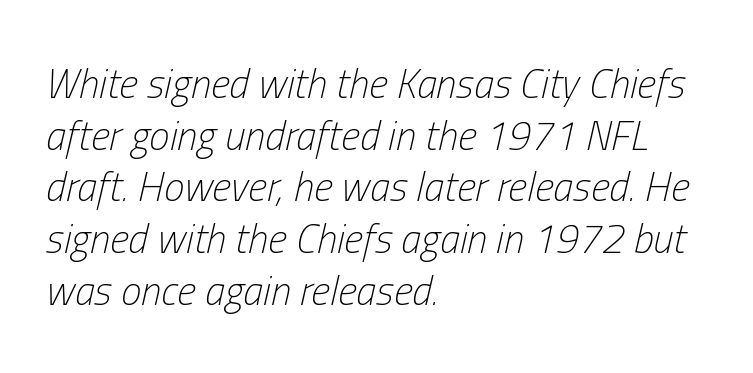
The image shows 41 px light, condensed type, italic (leaning right); set left-aligned, normal line spacing (1.26x), normal letter spacing, not underlined; low stroke contrast and a medium x-height.
